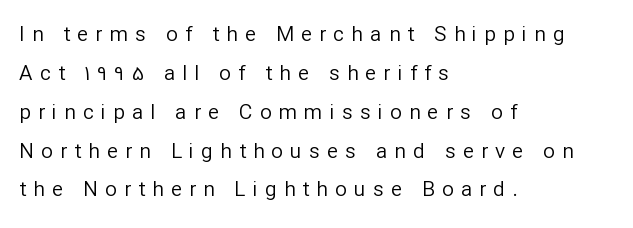
{"italic": "no", "bold": "no", "underline": "no", "align": "left", "line_spacing_ratio": 1.85, "letter_spacing": "wide", "letter_spacing_em": 0.34, "glyph_px": 21}
